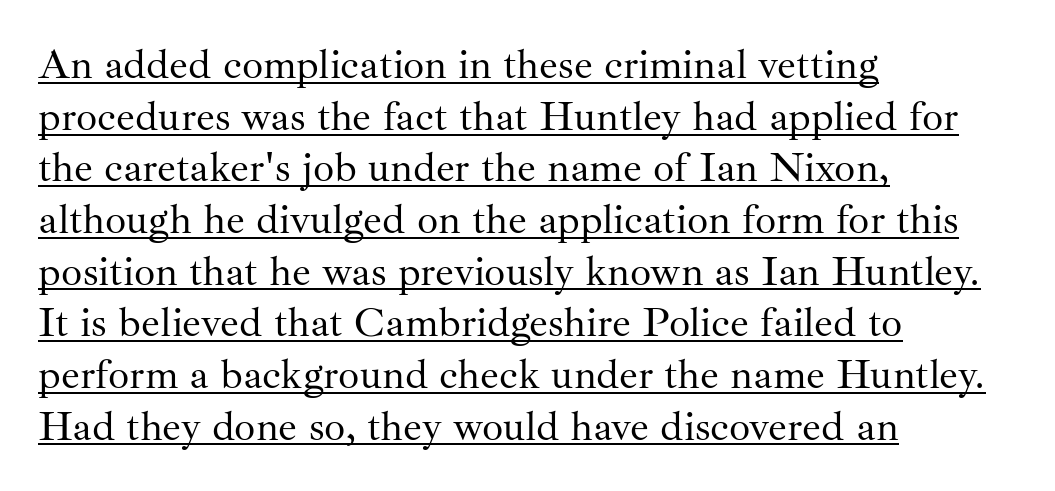
Q: Is the text bold? A: No.
Q: Is the text italic (slanted)? A: No, it is upright.
Q: Is the typeface a serif or a sans-serif typeface? A: Serif.
Q: Is the text underlined? A: Yes.
Q: How is the paragraph aligned? A: Left-aligned.
Q: Is the spacing between letters normal or unusually wide? A: Normal.
Q: Width (condensed, normal, or wide)? A: Normal.
Q: Stroke contrast? A: Medium.
Q: x-height? A: Small.
Q: Monospaced? A: No.
